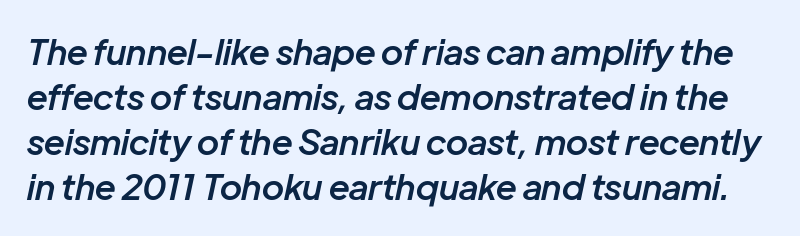
{"italic": "yes", "lean": "right", "slant_degrees": 12, "bold": "semi", "weight": "semibold", "width": "normal", "stroke_contrast": "low", "x_height": "medium", "monospaced": "no", "underline": "no", "line_spacing": "normal", "line_spacing_ratio": 1.29, "letter_spacing": "normal", "letter_spacing_em": 0.0, "glyph_px": 35}
